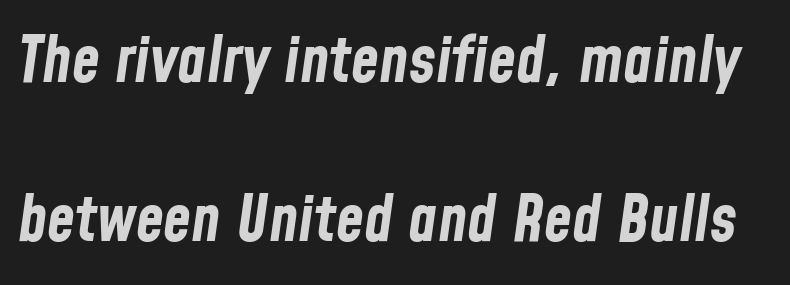
Q: Is the text bold? A: Yes.
Q: Is the text italic (slanted)? A: Yes, it leans right by about 8 degrees.
Q: Is the text underlined? A: No.
Q: Is the spacing between letters normal or unusually wide? A: Normal.
Q: Is the spacing between lines tight, normal or loose? A: Loose.
Q: Width (condensed, normal, or wide)? A: Condensed.
Q: Stroke contrast? A: Low.
Q: x-height? A: Medium.
Q: Monospaced? A: No.
